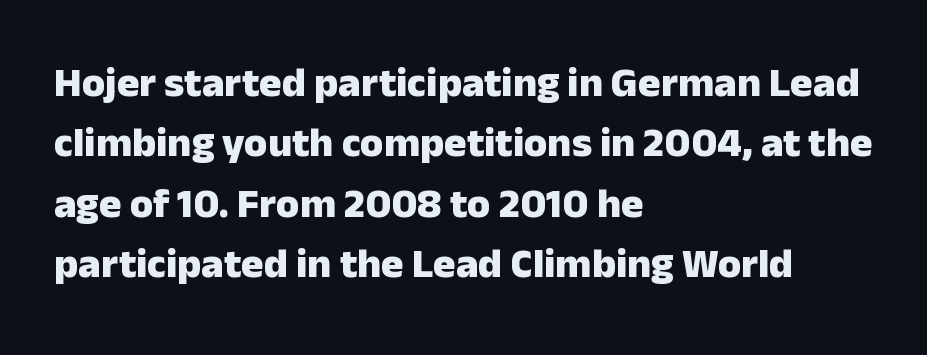
You can tell it's not italic because the verticals are truly vertical. The rag falls on the right side of this text block. The type family on display is of the sans-serif kind. On the weight axis this lands at bold, roughly 700. Descender tails drop into unmarked territory. One glance says typical: line gaps are just what's usual.
